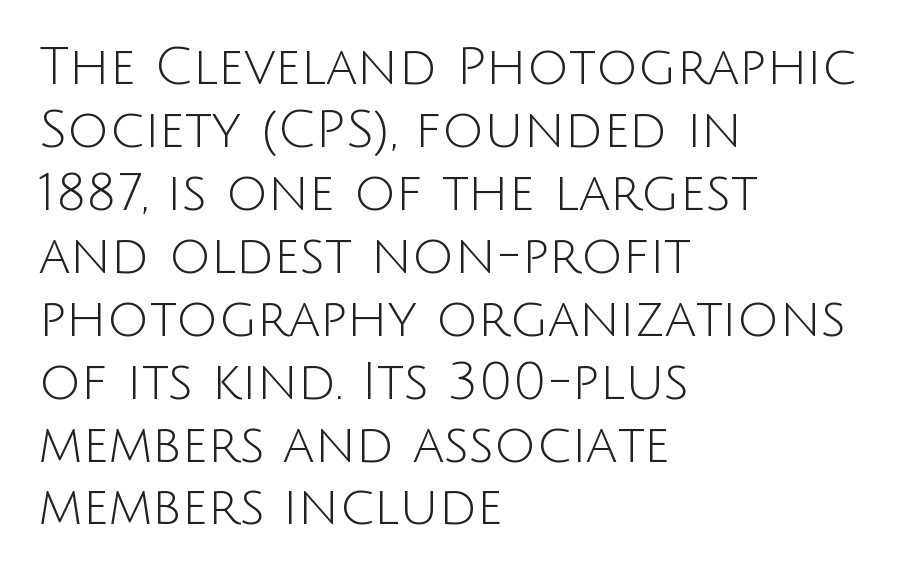
Unlike italic type, these characters show no tilt at all. These lines are set flush left with a ragged right edge. Descender tails drop into unmarked territory. Ink coverage per letter is moderate at most. Nothing unusual about the tracking: characters are spaced as the font intends. Spacing verdict: proportional, widths tailored to each character.
